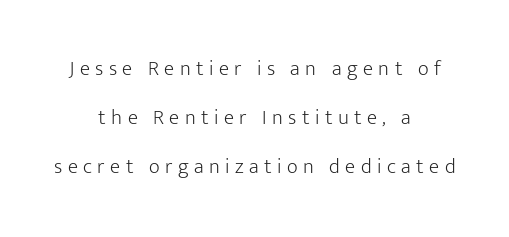
The passage shown stacks its lines with a broad gap. The passage shown is not underscored anywhere. Words appear elongated and porous because spacing is wide. Do the letters lean? They stand straight. Nothing heavy about these letters — not bold at all.
